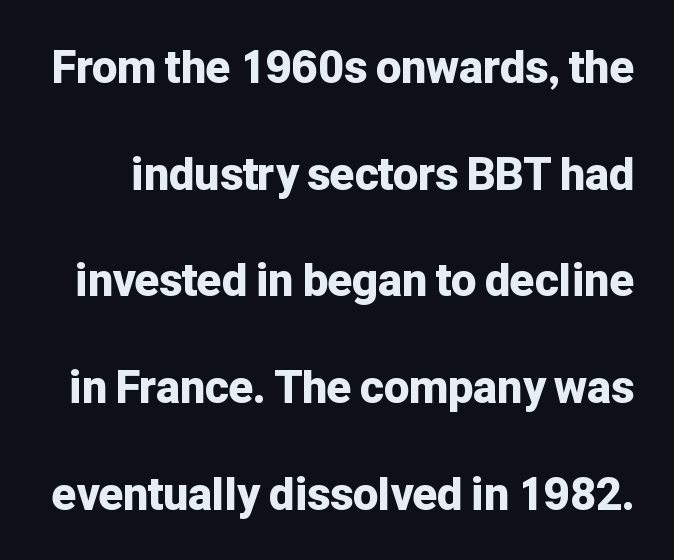
The image shows 45 px bold sans-serif type, upright; set loose line spacing (2.37x), normal letter spacing, not underlined; low stroke contrast and a medium x-height.
